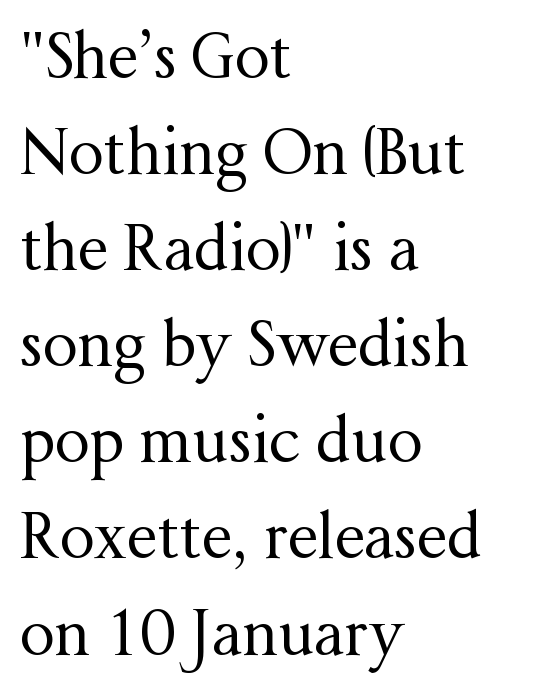
Style check: upright. A serif font was chosen for this passage. Vertical stems look standard width or narrower in stroke. Letter spacing: default. The text block is weighted toward the left margin, trailing off unevenly rightward. Regular leading.
